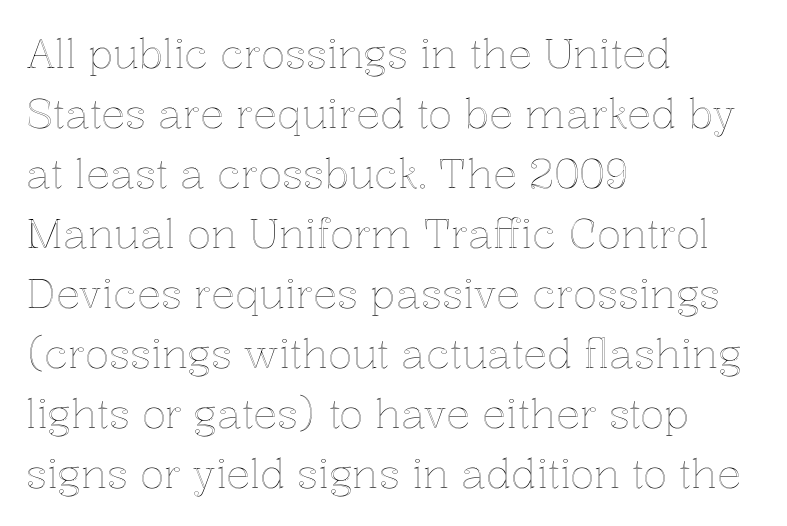
Q: Is the text italic (slanted)? A: No, it is upright.
Q: Is the text underlined? A: No.
Q: How is the paragraph aligned? A: Left-aligned.
Q: Is the spacing between letters normal or unusually wide? A: Normal.
Q: Is the spacing between lines tight, normal or loose? A: Normal.
Q: Width (condensed, normal, or wide)? A: Normal.
Q: x-height? A: Medium.
Q: Monospaced? A: No.
